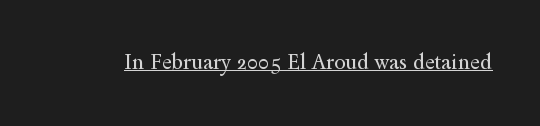
{"italic": "no", "bold": "no", "underline": "yes", "letter_spacing": "normal", "letter_spacing_em": 0.0, "glyph_px": 21}
